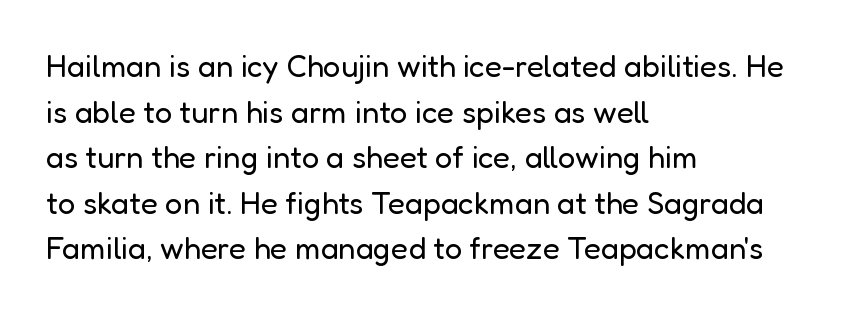
{"serif": "no", "italic": "no", "bold": "no", "weight": "regular", "width": "normal", "stroke_contrast": "low", "x_height": "medium", "monospaced": "no", "underline": "no", "align": "left", "line_spacing": "normal", "line_spacing_ratio": 1.47, "letter_spacing": "normal", "letter_spacing_em": 0.0, "glyph_px": 31}
